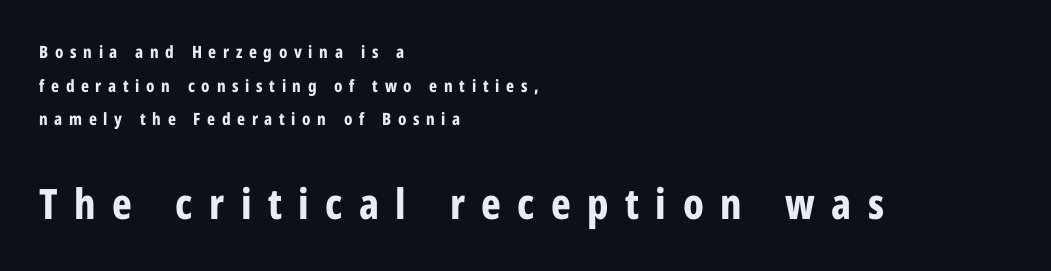
The image shows 42 px bold, condensed sans-serif type, upright; set left-aligned, loose line spacing (1.98x), unusually wide letter spacing (+0.39 em), not underlined; the second (bottom) block is 2.47x larger; low stroke contrast and a medium x-height.
